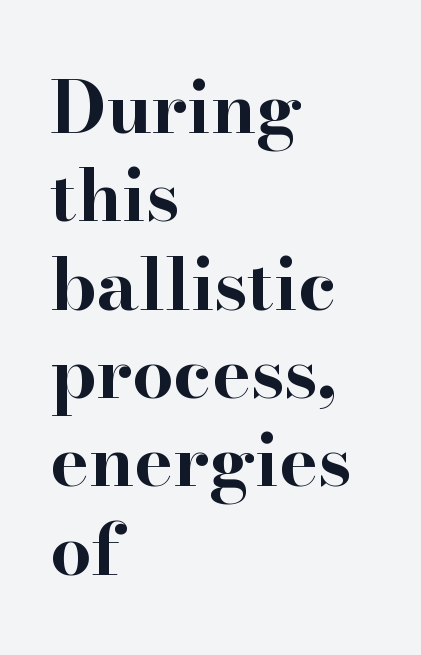
Q: Is the text bold? A: Yes.
Q: Is the text italic (slanted)? A: No, it is upright.
Q: Is the typeface a serif or a sans-serif typeface? A: Serif.
Q: Is the text underlined? A: No.
Q: How is the paragraph aligned? A: Left-aligned.
Q: Is the spacing between letters normal or unusually wide? A: Normal.
Q: Width (condensed, normal, or wide)? A: Wide.
Q: Stroke contrast? A: High.
Q: x-height? A: Small.
Q: Monospaced? A: No.
